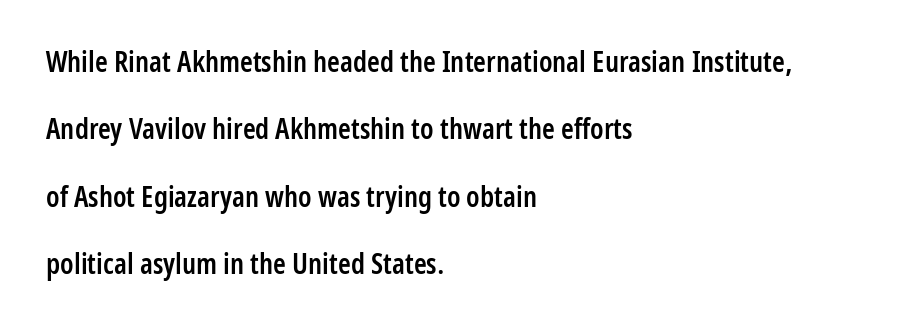
The image shows 29 px semibold, condensed sans-serif type, upright; set left-aligned, loose line spacing (2.32x), normal letter spacing, not underlined; low stroke contrast and a medium x-height.
